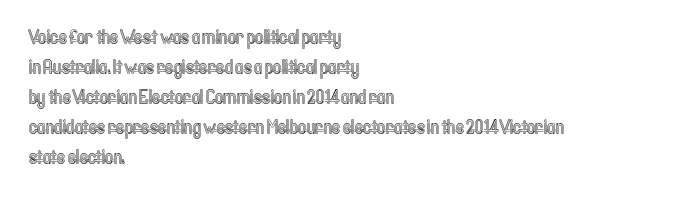
The passage shown has conventional tracking throughout. Is there much room between lines? A standard amount, neither cramped nor airy. This is the regular roman posture of the typeface. Plain, unruled lines of type. Typeset ragged right — the left edge is the straight one.
